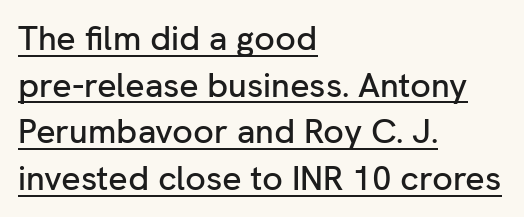
Q: Is the text italic (slanted)? A: No, it is upright.
Q: Is the typeface a serif or a sans-serif typeface? A: Sans-serif.
Q: Is the text underlined? A: Yes.
Q: How is the paragraph aligned? A: Left-aligned.
Q: Is the spacing between letters normal or unusually wide? A: Normal.
Q: Is the spacing between lines tight, normal or loose? A: Normal.
Q: Width (condensed, normal, or wide)? A: Normal.
Q: Stroke contrast? A: Low.
Q: x-height? A: Medium.
Q: Monospaced? A: No.
